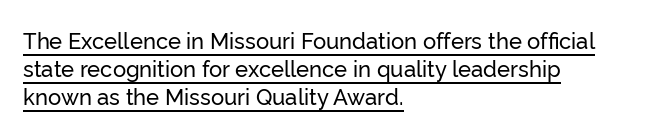
The image shows 22 px text type, upright; set left-aligned, normal line spacing (1.28x), normal letter spacing, underlined.
